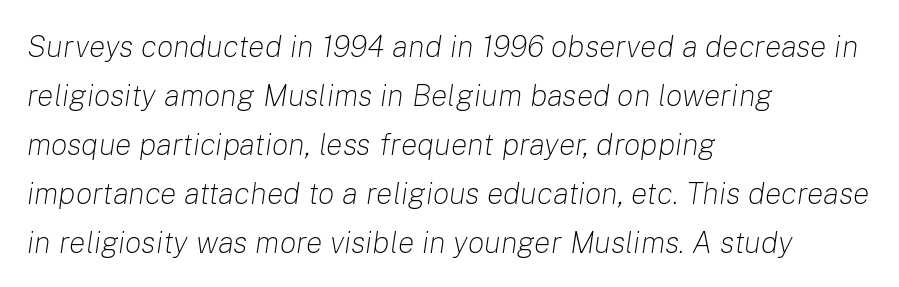
Left-aligned paragraph, ragged on the right. Varying glyph widths throughout — classic text-font behaviour. Quick note: italic. The face looks like a standard text weight, possibly lighter. Look at the tracking — it's just the regular setting, nothing added. Beneath every word, the page is bare.
